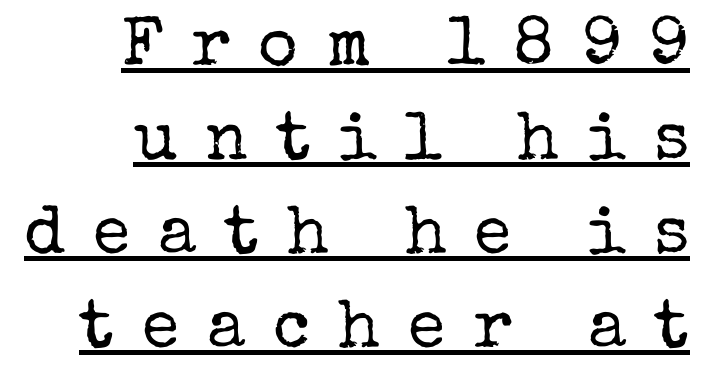
{"serif": "yes", "italic": "no", "bold": "no", "weight": "regular", "width": "normal", "stroke_contrast": "low", "x_height": "medium", "monospaced": "no", "underline": "yes", "align": "right", "line_spacing": "normal", "line_spacing_ratio": 1.38, "letter_spacing": "wide", "letter_spacing_em": 0.41, "glyph_px": 68}
